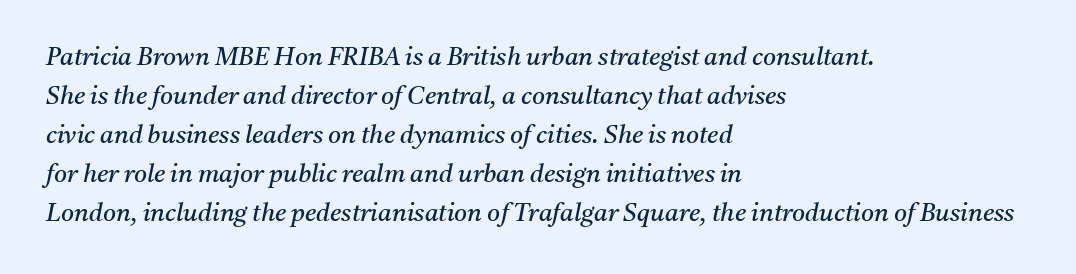
{"italic": "yes", "lean": "right", "slant_degrees": 11, "bold": "no", "underline": "no", "align": "left", "line_spacing": "normal", "line_spacing_ratio": 1.56, "letter_spacing": "normal", "letter_spacing_em": 0.0, "glyph_px": 25}
